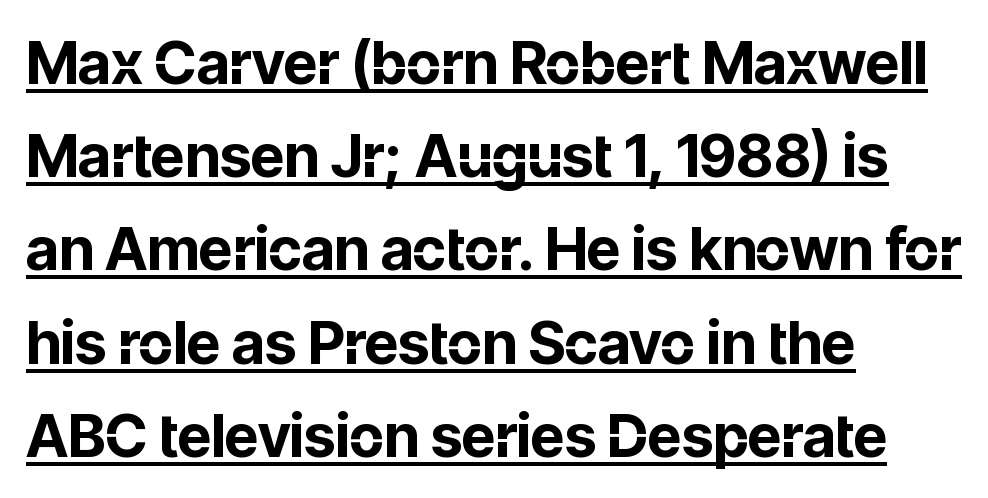
Alignment: flush left. Is this a fixed-width face? No — the glyphs have proportional, varying widths. Interline gaps are of average width in this sample. Heft: maximum for text — a bold.
